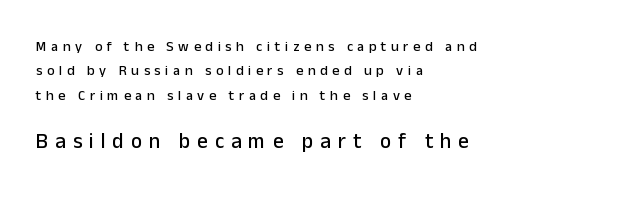
Q: Is the text italic (slanted)? A: No, it is upright.
Q: Is the text underlined? A: No.
Q: How is the paragraph aligned? A: Left-aligned.
Q: Is the spacing between letters normal or unusually wide? A: Unusually wide.
Q: Which block of text is set in a larger size, the first (top) or the second (bottom)? A: The second (bottom) one.
